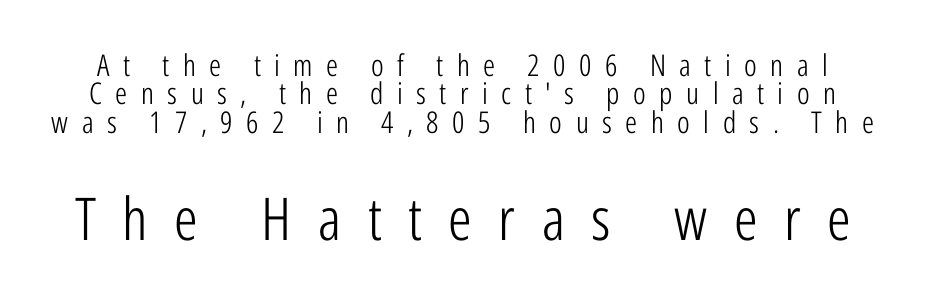
Posture: straight, roman, zero tilt. Of the two passages, the one underneath uses the larger point size. These lines are rendered in a variable-pitch font. On a weight scale, this lands at 450 or below.
